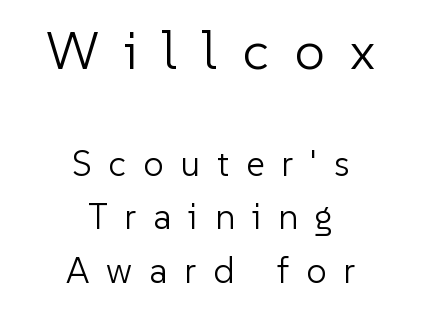
{"serif": "no", "italic": "no", "bold": "no", "weight": "light", "width": "normal", "stroke_contrast": "low", "x_height": "medium", "monospaced": "no", "underline": "no", "align": "center", "line_spacing": "normal", "line_spacing_ratio": 1.49, "letter_spacing": "wide", "letter_spacing_em": 0.47, "larger_block": "first", "size_ratio": 1.5, "glyph_px": 54}
